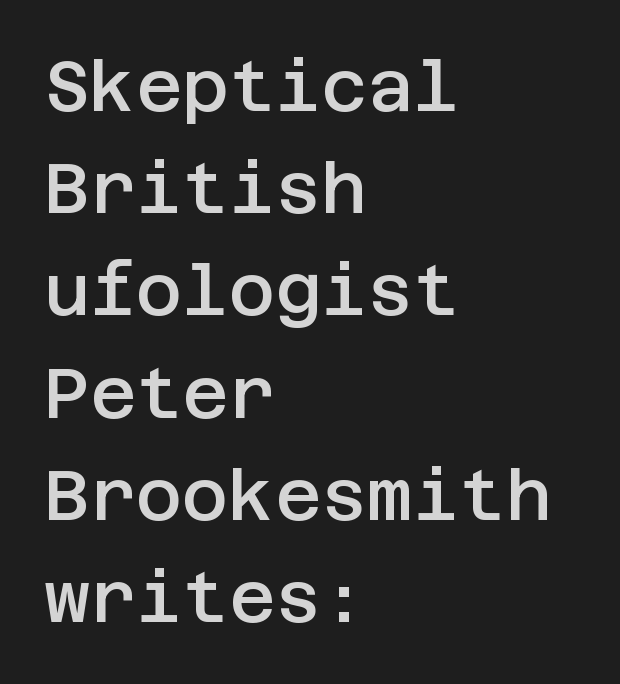
Q: Is the text bold? A: Semi-bold.
Q: Is the text italic (slanted)? A: No, it is upright.
Q: Is the typeface a serif or a sans-serif typeface? A: Sans-serif.
Q: Is the text underlined? A: No.
Q: How is the paragraph aligned? A: Left-aligned.
Q: Is the spacing between letters normal or unusually wide? A: Normal.
Q: Is the spacing between lines tight, normal or loose? A: Normal.
Q: Width (condensed, normal, or wide)? A: Normal.
Q: Stroke contrast? A: Low.
Q: x-height? A: Large.
